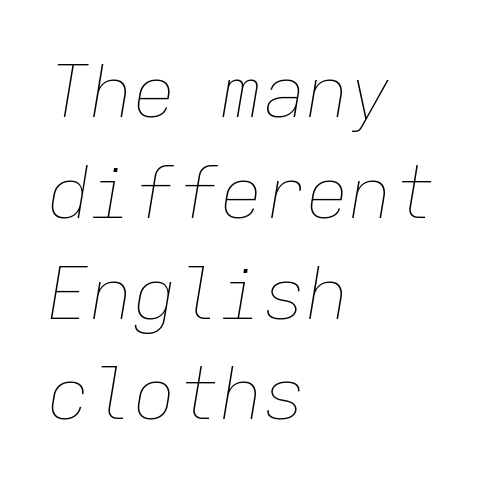
Q: Is the text bold? A: No.
Q: Is the text italic (slanted)? A: Yes, it leans right by about 9 degrees.
Q: Is the text underlined? A: No.
Q: How is the paragraph aligned? A: Left-aligned.
Q: Is the spacing between letters normal or unusually wide? A: Normal.
Q: Is the spacing between lines tight, normal or loose? A: Normal.
Q: Width (condensed, normal, or wide)? A: Normal.
Q: Stroke contrast? A: Low.
Q: x-height? A: Medium.
Q: Monospaced? A: Yes.
